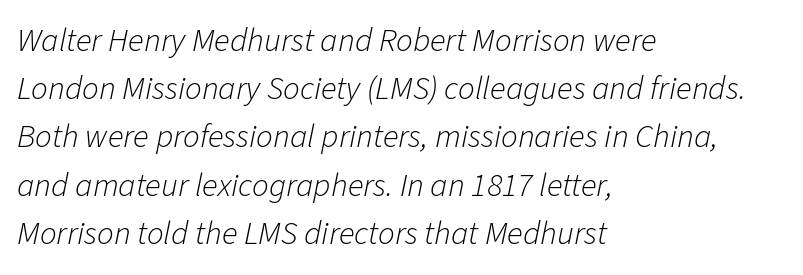
What stands out about the letter spacing? Nothing — it is the standard amount. The space between consecutive lines is moderate. The whole block is typeset with a tilt. This rendering features lettering with no underline. Unbolded letterforms with no extra heft.
